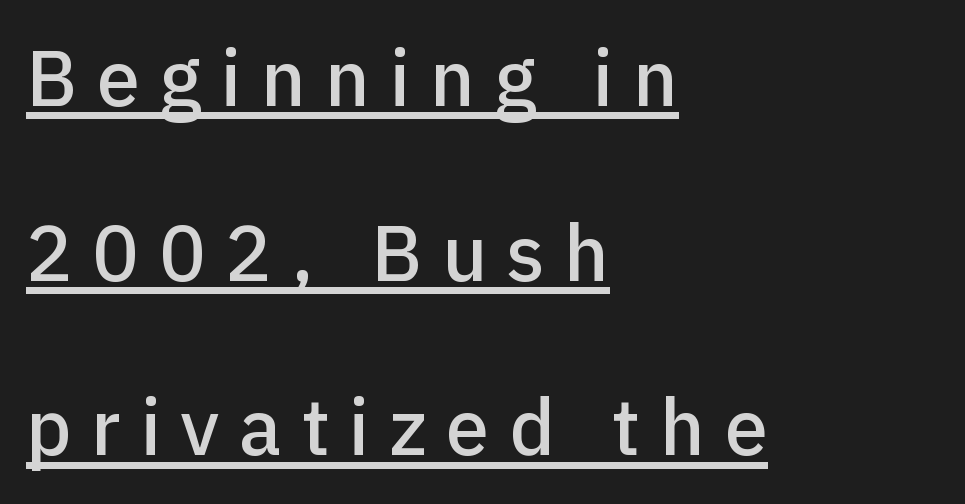
The image shows 78 px sans-serif type, upright; set left-aligned, loose line spacing (2.24x), unusually wide letter spacing (+0.25 em), underlined; low stroke contrast and a medium x-height.
